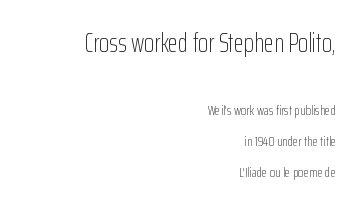
No extra tracking has been applied to these lines. The space beneath each line is pristine and unruled. The weight would be labelled regular, book, light, or lighter still. The passage is arranged like a letterhead date or caption credit — flush right. Does the lettering tilt? It doesn't — this is upright.
